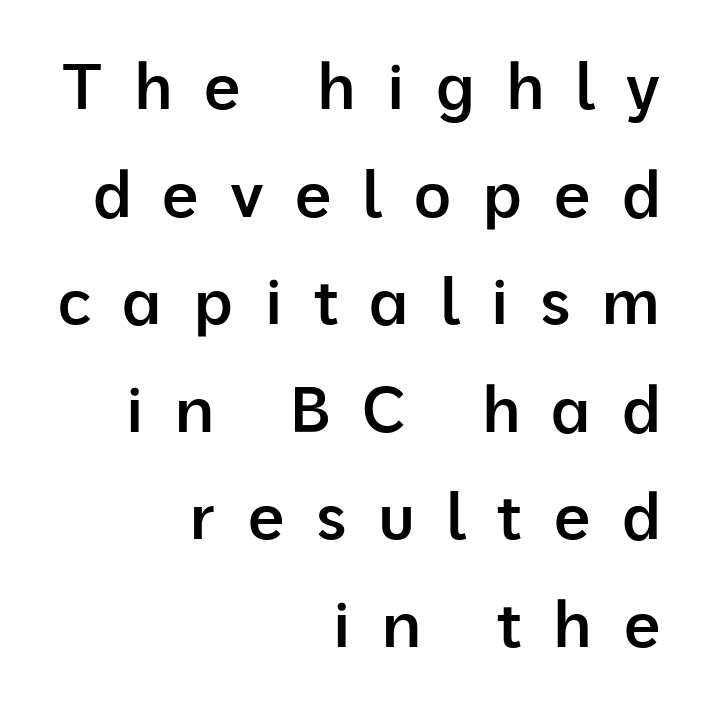
The passage is arranged like a letterhead date or caption credit — flush right. These lines were composed using upright roman letters. The rows are spaced the way most documents space them. The characters display no serif detailing; their extremities are plain. These lines are rendered in a variable-pitch font.
